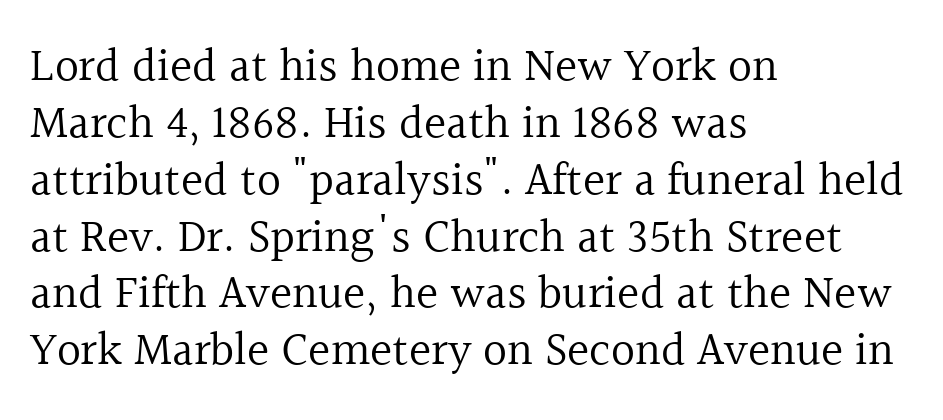
The image shows 47 px regular-weight serif type, upright; set left-aligned, line spacing 1.21x, normal letter spacing, not underlined; a medium x-height.
